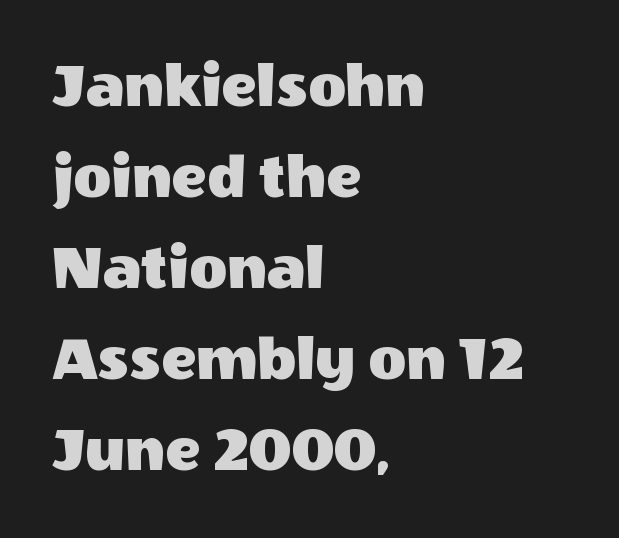
The image shows 65 px sans-serif type, upright; set left-aligned, normal line spacing (1.4x), normal letter spacing, not underlined; a large x-height.
